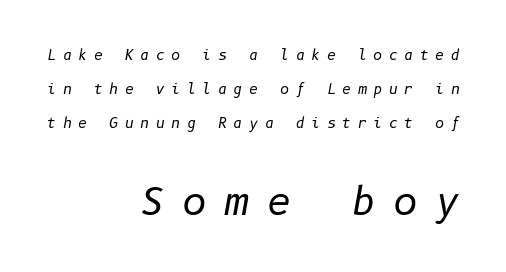
{"italic": "yes", "lean": "right", "slant_degrees": 10, "bold": "no", "weight": "regular", "width": "normal", "stroke_contrast": "low", "x_height": "medium", "underline": "no", "align": "right", "line_spacing": "loose", "line_spacing_ratio": 2.43, "letter_spacing": "wide", "letter_spacing_em": 0.46, "larger_block": "second", "size_ratio": 2.71, "glyph_px": 38}
